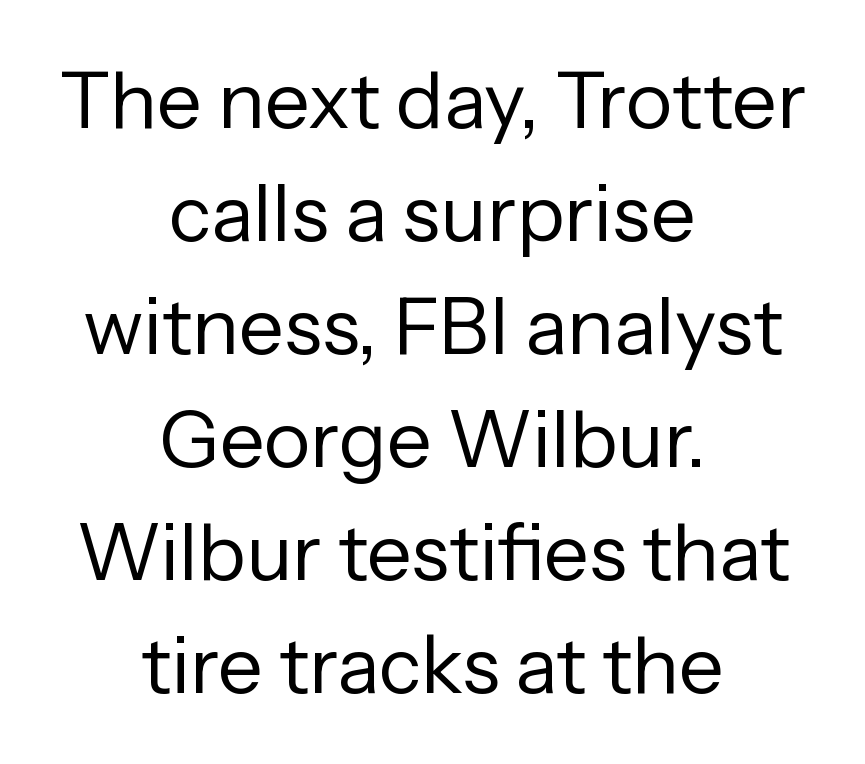
The image shows 79 px regular-weight sans-serif type, upright; set centered, normal line spacing (1.43x), normal letter spacing, not underlined; low stroke contrast and a medium x-height.
